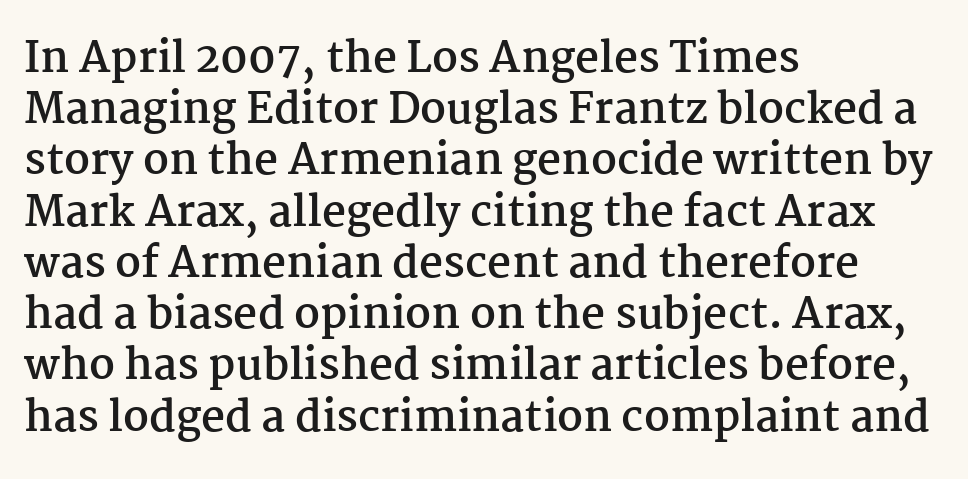
{"serif": "yes", "italic": "no", "bold": "yes", "weight": "semibold", "width": "normal", "stroke_contrast": "medium", "x_height": "medium", "monospaced": "no", "underline": "no", "align": "left", "line_spacing_ratio": 1.22, "letter_spacing": "normal", "letter_spacing_em": 0.0, "glyph_px": 42}
